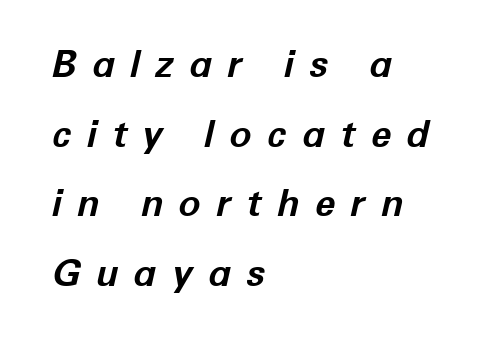
Q: Is the text bold? A: Yes.
Q: Is the text italic (slanted)? A: Yes, it leans right by about 12 degrees.
Q: Is the text underlined? A: No.
Q: How is the paragraph aligned? A: Left-aligned.
Q: Is the spacing between letters normal or unusually wide? A: Unusually wide.
Q: Width (condensed, normal, or wide)? A: Normal.
Q: Stroke contrast? A: Low.
Q: x-height? A: Medium.
Q: Monospaced? A: No.
